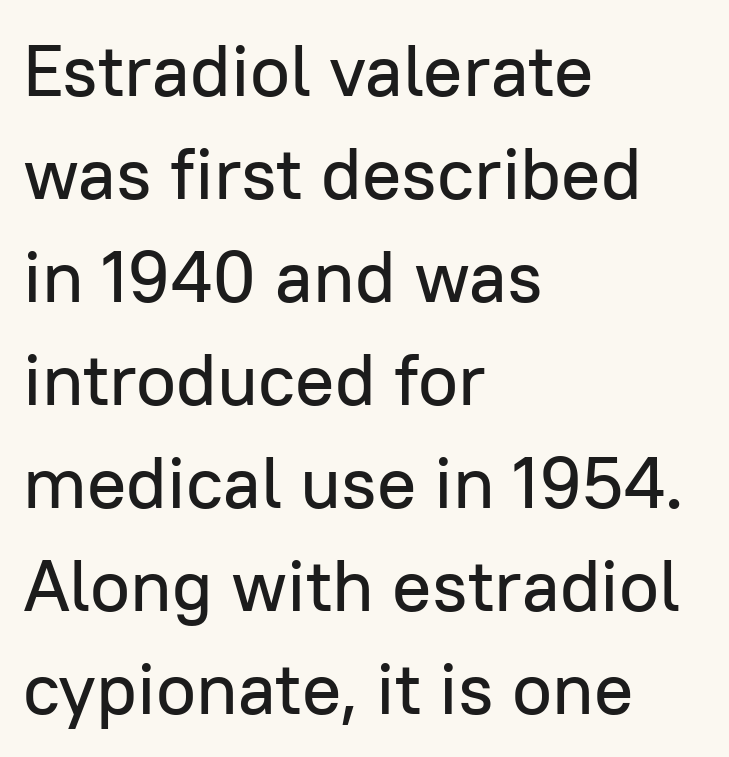
Q: Is the text italic (slanted)? A: No, it is upright.
Q: Is the typeface a serif or a sans-serif typeface? A: Sans-serif.
Q: Is the text underlined? A: No.
Q: How is the paragraph aligned? A: Left-aligned.
Q: Is the spacing between letters normal or unusually wide? A: Normal.
Q: Is the spacing between lines tight, normal or loose? A: Normal.
Q: Width (condensed, normal, or wide)? A: Normal.
Q: Stroke contrast? A: Low.
Q: x-height? A: Medium.
Q: Monospaced? A: No.
